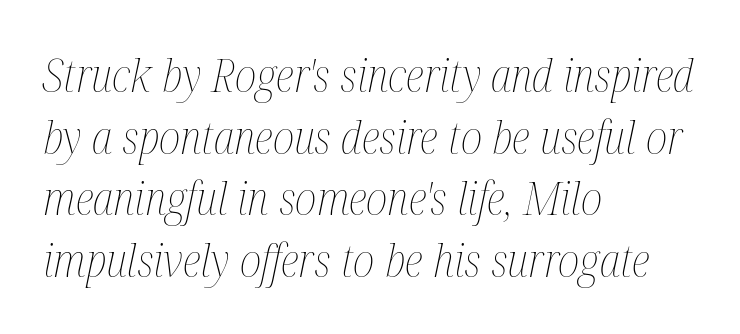
Caption: face not bold, strokes unweighted. If you drew a ruler down the left edge, every line would touch it. A normal amount of white space separates one row of letters from the next. The baseline area is clear.
